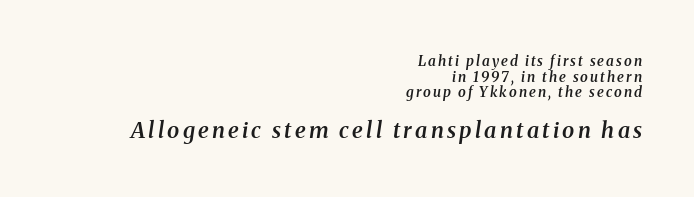
Q: Is the text bold? A: Semi-bold.
Q: Is the text italic (slanted)? A: Yes, it leans right by about 8 degrees.
Q: Is the text underlined? A: No.
Q: How is the paragraph aligned? A: Right-aligned.
Q: Is the spacing between lines tight, normal or loose? A: Tight.
Q: Which block of text is set in a larger size, the first (top) or the second (bottom)? A: The second (bottom) one.
